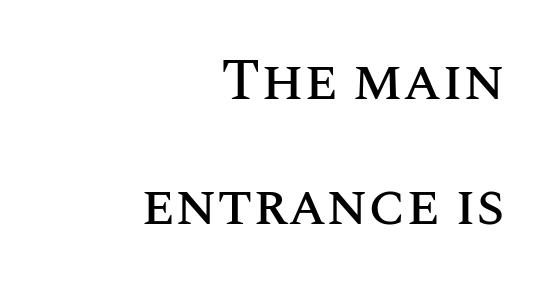
Quick note: underline off. You could not count columns in this text — the font is proportionally spaced. The letters stand upright; this is a roman face. Whoever set this chose breathing room over compactness in the vertical rhythm. If you drew a ruler down the right edge, every line would touch it. Letter spacing: default.
